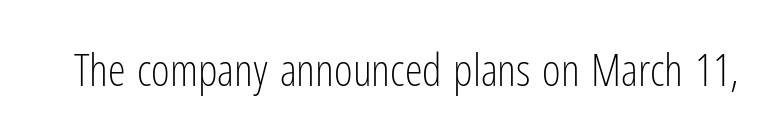
{"serif": "no", "italic": "no", "bold": "no", "weight": "light", "width": "condensed", "stroke_contrast": "low", "x_height": "medium", "monospaced": "no", "underline": "no", "letter_spacing": "normal", "letter_spacing_em": 0.0, "glyph_px": 45}
